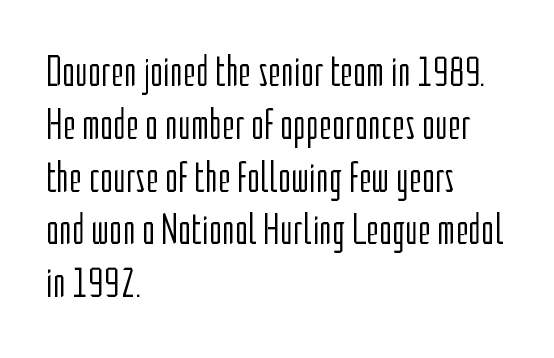
Q: Is the text bold? A: No.
Q: Is the text italic (slanted)? A: No, it is upright.
Q: Is the typeface a serif or a sans-serif typeface? A: Sans-serif.
Q: Is the text underlined? A: No.
Q: How is the paragraph aligned? A: Left-aligned.
Q: Is the spacing between letters normal or unusually wide? A: Normal.
Q: Width (condensed, normal, or wide)? A: Condensed.
Q: Stroke contrast? A: Low.
Q: x-height? A: Medium.
Q: Monospaced? A: No.
